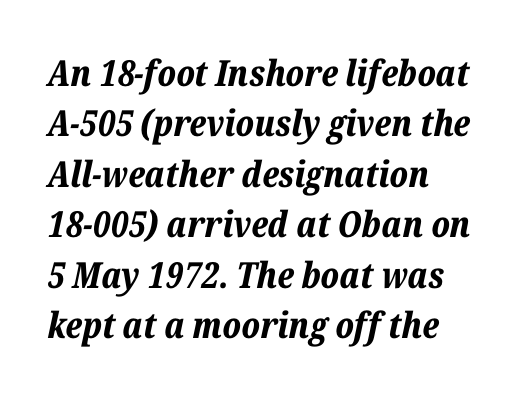
The image shows 36 px bold type, italic (leaning right); set normal line spacing (1.4x), normal letter spacing, not underlined; low stroke contrast and a medium x-height.
